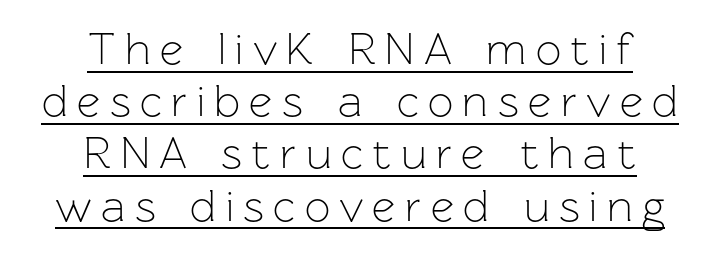
Q: Is the text bold? A: No.
Q: Is the text italic (slanted)? A: No, it is upright.
Q: Is the typeface a serif or a sans-serif typeface? A: Sans-serif.
Q: Is the text underlined? A: Yes.
Q: How is the paragraph aligned? A: Centered.
Q: Is the spacing between letters normal or unusually wide? A: Unusually wide.
Q: Width (condensed, normal, or wide)? A: Normal.
Q: Stroke contrast? A: Low.
Q: x-height? A: Medium.
Q: Monospaced? A: No.
